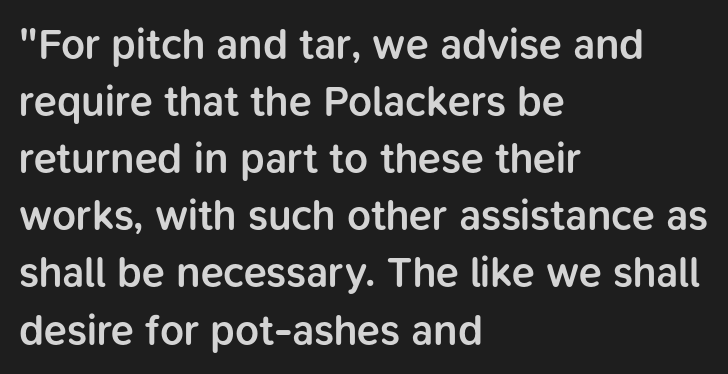
{"serif": "no", "italic": "no", "bold": "semi", "weight": "semibold", "width": "normal", "stroke_contrast": "low", "x_height": "medium", "monospaced": "no", "underline": "no", "align": "left", "line_spacing": "normal", "line_spacing_ratio": 1.36, "letter_spacing": "normal", "letter_spacing_em": 0.0, "glyph_px": 42}
